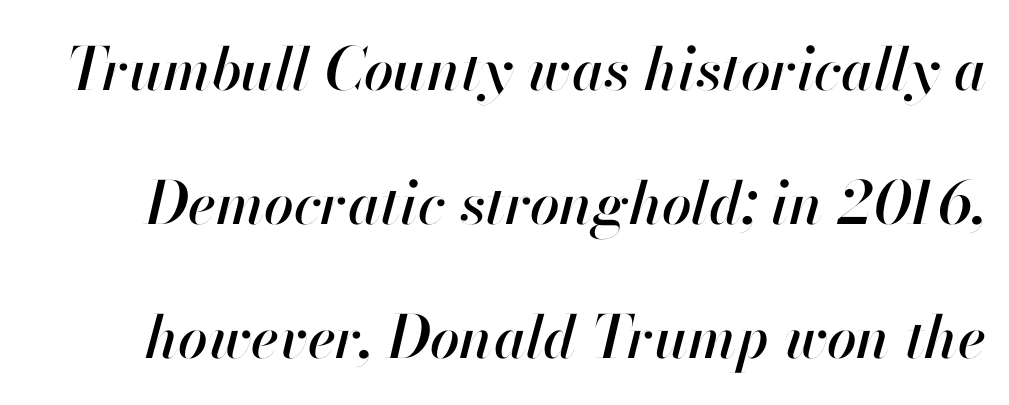
Is this a fixed-width face? No — the glyphs have proportional, varying widths. Does the leading feel generous? Absolutely, it's lavish. Decoration check: the copy has no underline. The line texture is even and compact thanks to regular tracking.
